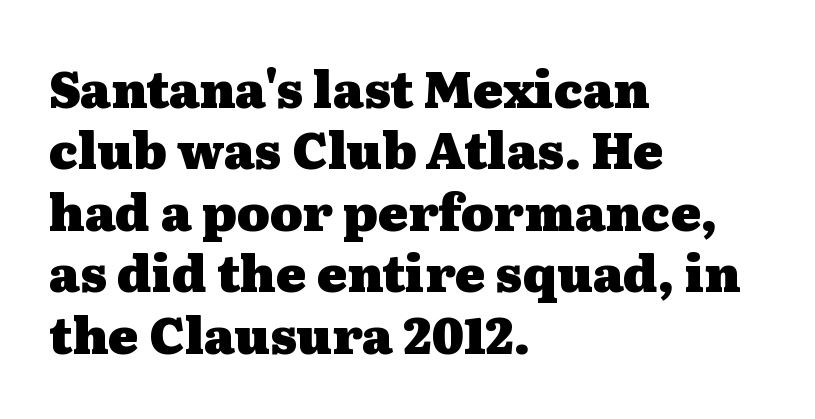
Do the characters align in a grid? No, the font is proportional. You can tell it's not italic because the verticals are truly vertical. Bare-footed words on every line. Spacing between characters is what you'd get straight out of the box.
